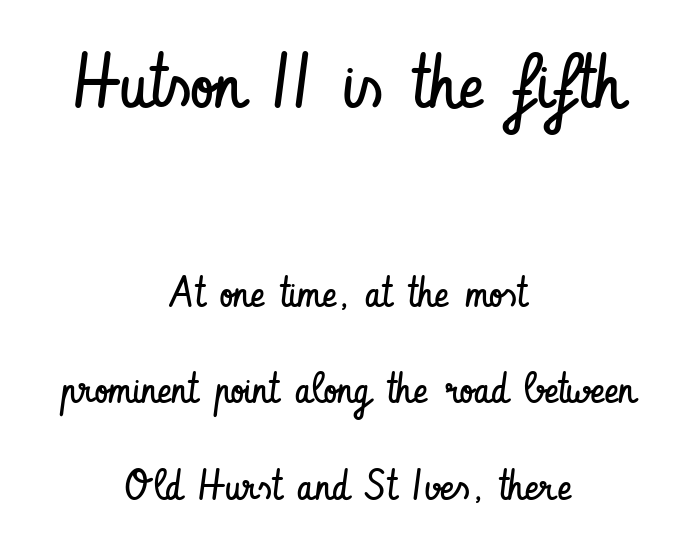
The image shows 75 px regular-weight, condensed sans-serif type, upright; set centered, loose line spacing (2.25x), normal letter spacing, not underlined; the first (top) block is 1.74x larger; low stroke contrast and a small x-height.
